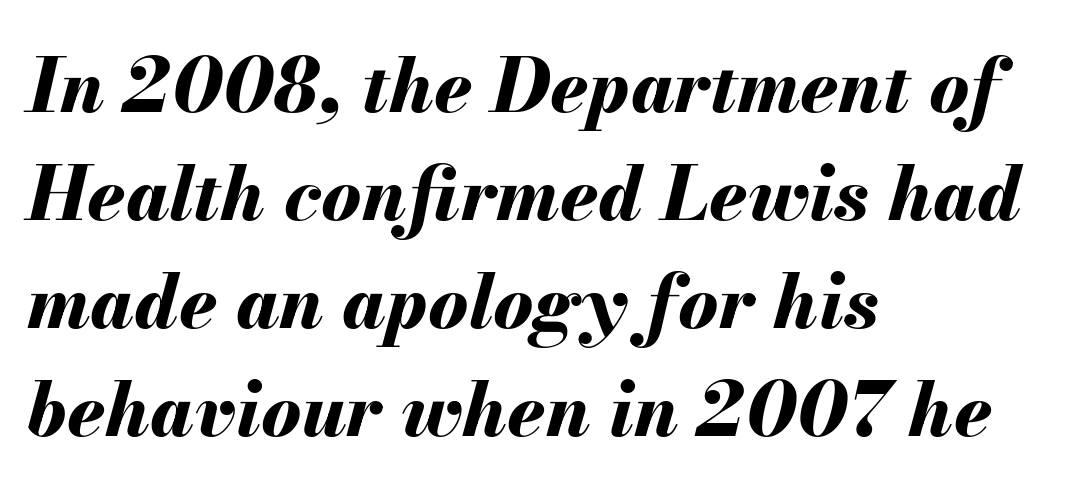
Q: Is the text bold? A: Yes.
Q: Is the text italic (slanted)? A: Yes, it leans right by about 13 degrees.
Q: Is the text underlined? A: No.
Q: How is the paragraph aligned? A: Left-aligned.
Q: Is the spacing between letters normal or unusually wide? A: Normal.
Q: Is the spacing between lines tight, normal or loose? A: Normal.
Q: Width (condensed, normal, or wide)? A: Normal.
Q: Stroke contrast? A: Medium.
Q: x-height? A: Small.
Q: Monospaced? A: No.
